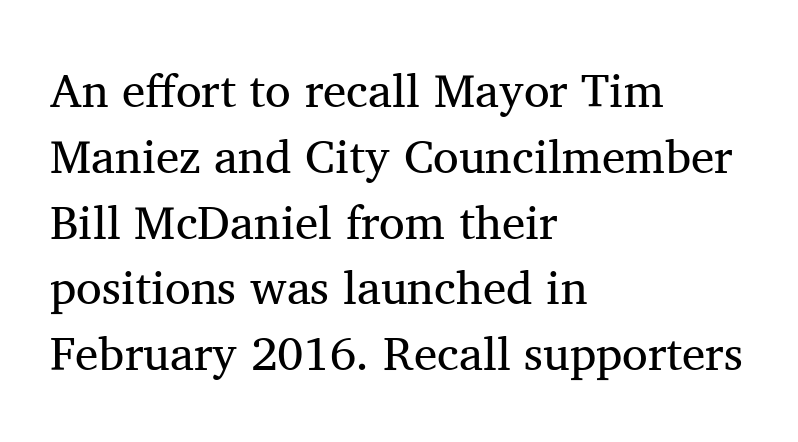
Q: Is the text bold? A: No.
Q: Is the text italic (slanted)? A: No, it is upright.
Q: Is the typeface a serif or a sans-serif typeface? A: Serif.
Q: Is the text underlined? A: No.
Q: How is the paragraph aligned? A: Left-aligned.
Q: Is the spacing between letters normal or unusually wide? A: Normal.
Q: Is the spacing between lines tight, normal or loose? A: Normal.
Q: Width (condensed, normal, or wide)? A: Normal.
Q: Stroke contrast? A: Medium.
Q: x-height? A: Medium.
Q: Monospaced? A: No.
